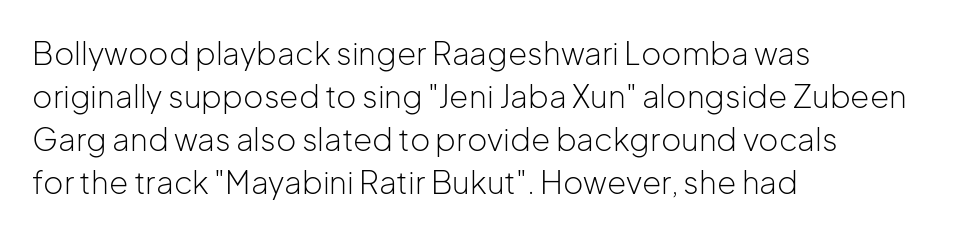
The image shows 31 px light sans-serif type, upright; set left-aligned, normal line spacing (1.39x), normal letter spacing, not underlined; low stroke contrast and a medium x-height.
